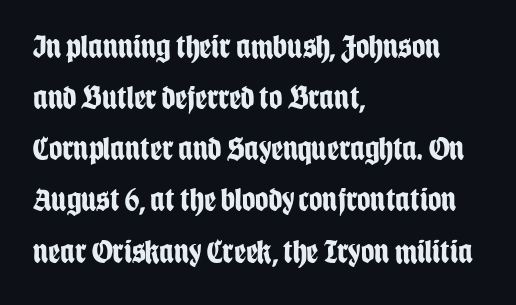
The image shows 33 px bold, condensed sans-serif type, upright; set left-aligned, normal line spacing (1.55x), normal letter spacing, not underlined; low stroke contrast and a large x-height.
